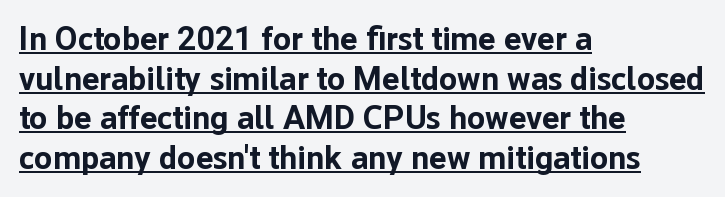
The image shows 33 px bold sans-serif type, upright; set left-aligned, line spacing 1.2x, normal letter spacing, underlined; low stroke contrast and a medium x-height.
